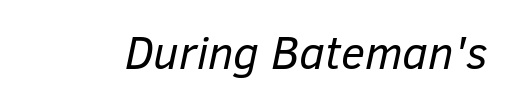
Q: Is the text bold? A: No.
Q: Is the text italic (slanted)? A: Yes, it leans right by about 12 degrees.
Q: Is the text underlined? A: No.
Q: Is the spacing between letters normal or unusually wide? A: Normal.
Q: Width (condensed, normal, or wide)? A: Normal.
Q: Stroke contrast? A: Low.
Q: x-height? A: Medium.
Q: Monospaced? A: No.
